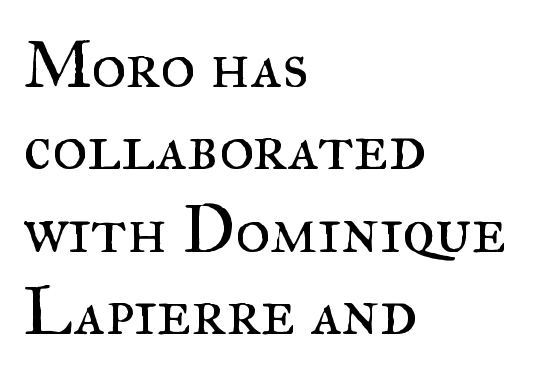
The image shows 67 px regular-weight serif type, upright; set left-aligned, line spacing 1.23x, normal letter spacing, not underlined; medium stroke contrast and a small x-height.
